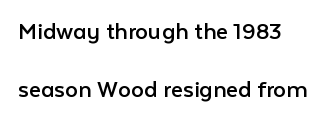
{"italic": "no", "bold": "no", "underline": "no", "align": "left", "line_spacing": "loose", "line_spacing_ratio": 2.22, "letter_spacing": "normal", "letter_spacing_em": 0.0, "glyph_px": 26}
